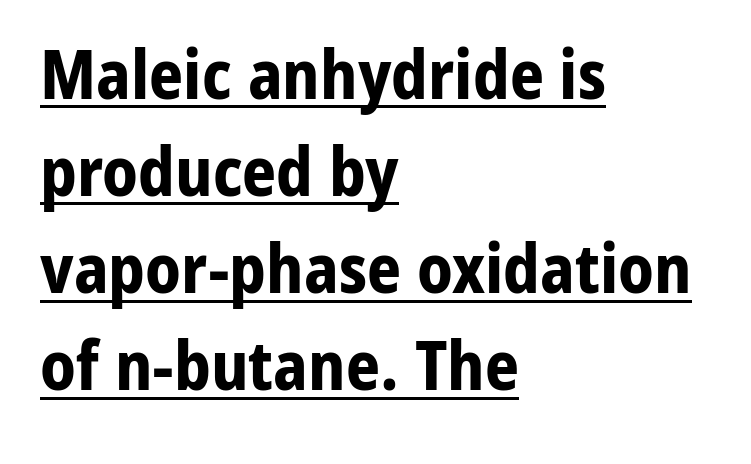
Q: Is the text bold? A: Yes.
Q: Is the text italic (slanted)? A: No, it is upright.
Q: Is the typeface a serif or a sans-serif typeface? A: Sans-serif.
Q: Is the text underlined? A: Yes.
Q: How is the paragraph aligned? A: Left-aligned.
Q: Is the spacing between letters normal or unusually wide? A: Normal.
Q: Is the spacing between lines tight, normal or loose? A: Normal.
Q: Width (condensed, normal, or wide)? A: Normal.
Q: Stroke contrast? A: Low.
Q: x-height? A: Medium.
Q: Monospaced? A: No.
